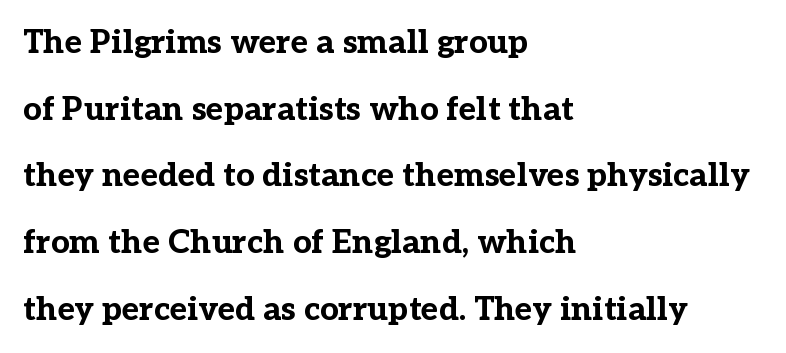
The image shows 33 px bold serif type, upright; set left-aligned, loose line spacing (2.02x), normal letter spacing, not underlined; low stroke contrast and a medium x-height.
